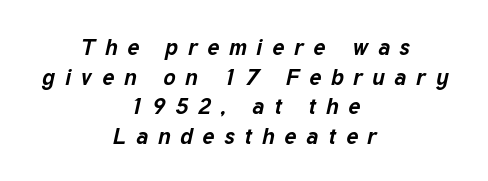
Every row of glyphs is offset so its center matches the block's center. Letter spacing: wide. This is heavy type, rendered in bold. Decoration check: the copy has no underline. You can tell it's italic because the verticals aren't actually vertical. A normal amount of white space separates one row of letters from the next.
